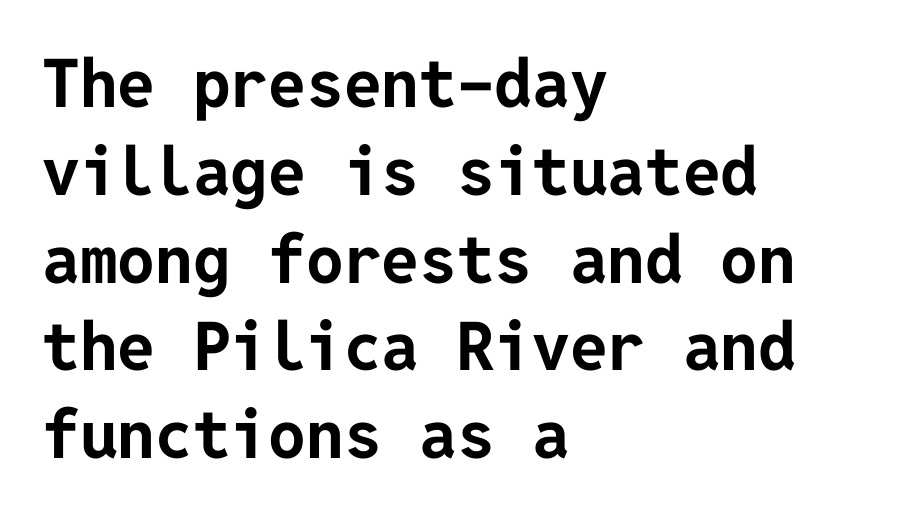
Q: Is the text bold? A: Yes.
Q: Is the text italic (slanted)? A: No, it is upright.
Q: Is the typeface a serif or a sans-serif typeface? A: Sans-serif.
Q: Is the text underlined? A: No.
Q: How is the paragraph aligned? A: Left-aligned.
Q: Is the spacing between letters normal or unusually wide? A: Normal.
Q: Is the spacing between lines tight, normal or loose? A: Normal.
Q: Width (condensed, normal, or wide)? A: Normal.
Q: Stroke contrast? A: Low.
Q: x-height? A: Medium.
